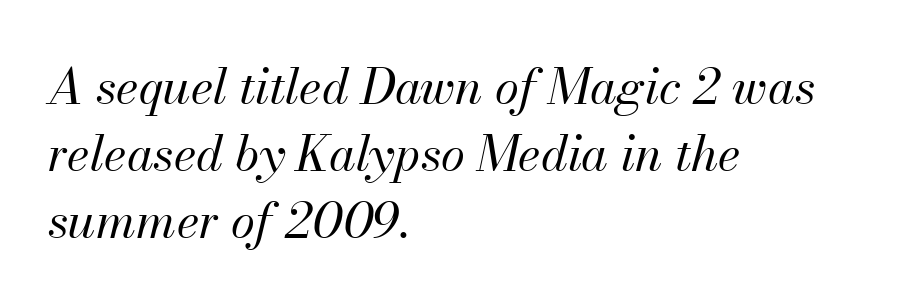
Q: Is the text bold? A: No.
Q: Is the text italic (slanted)? A: Yes, it leans right by about 13 degrees.
Q: Is the text underlined? A: No.
Q: How is the paragraph aligned? A: Left-aligned.
Q: Is the spacing between letters normal or unusually wide? A: Normal.
Q: Is the spacing between lines tight, normal or loose? A: Normal.
Q: Width (condensed, normal, or wide)? A: Normal.
Q: Stroke contrast? A: Medium.
Q: x-height? A: Small.
Q: Monospaced? A: No.
